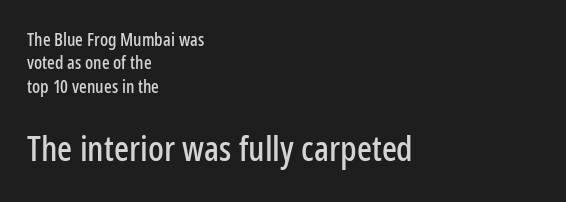
This is roman type, the default non-slanted kind. A typesetter would call this proportional, since set widths differ per character. Regular leading. The specimen omits any rule beneath the text block's lines. The characters display no serif detailing; their extremities are plain. You could call the tracking neutral — neither tight nor loose.
